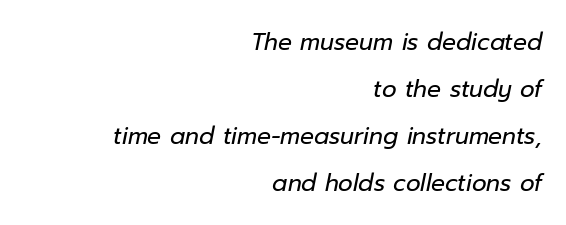
The image shows 23 px text type, italic (leaning right); set right-aligned, loose line spacing (2.04x), normal letter spacing, not underlined.
